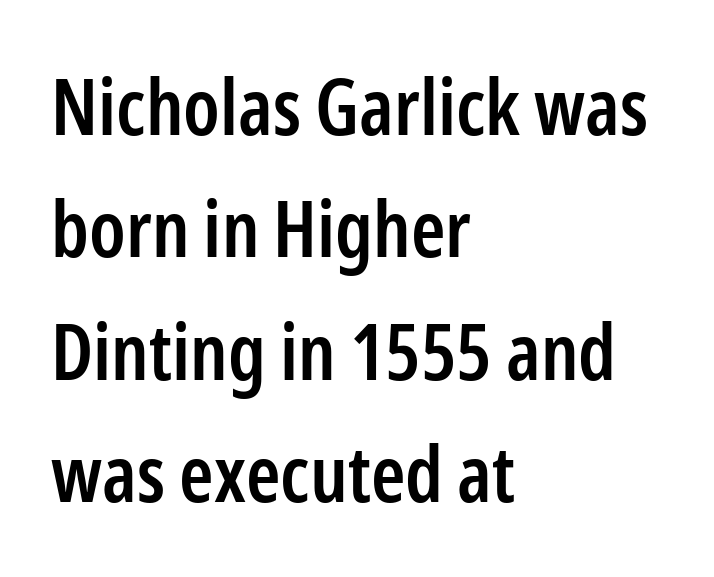
The image shows 78 px semibold, condensed sans-serif type, upright; set left-aligned, normal line spacing (1.57x), normal letter spacing, not underlined; low stroke contrast and a medium x-height.
